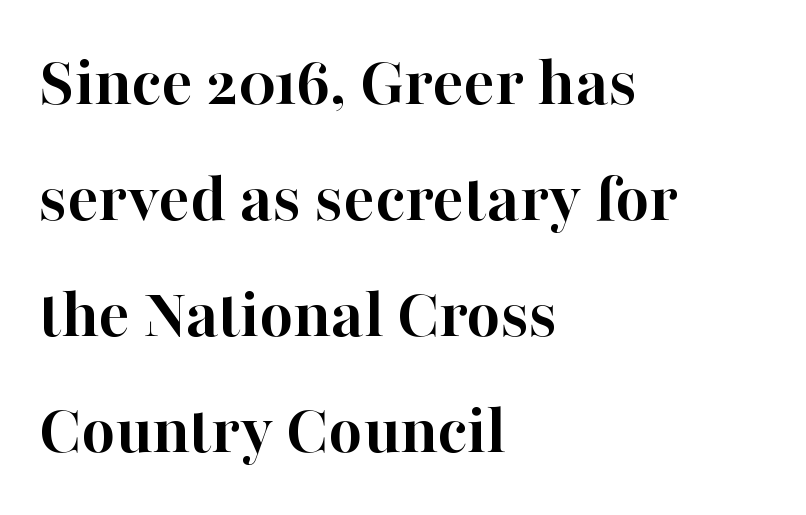
{"serif": "yes", "italic": "no", "bold": "yes", "weight": "semibold", "width": "normal", "stroke_contrast": "high", "x_height": "medium", "monospaced": "no", "underline": "no", "align": "left", "line_spacing": "normal", "line_spacing_ratio": 1.59, "letter_spacing": "normal", "letter_spacing_em": 0.0, "glyph_px": 73}
